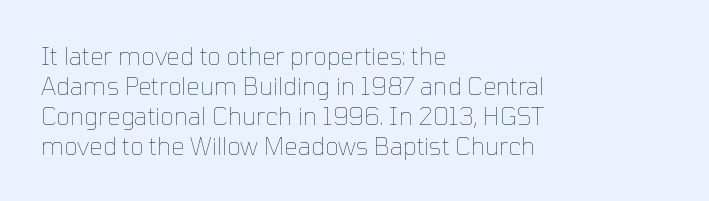
Honestly, there is no underline to notice here at all. The font's upright variant was chosen for this text. Horizontally, the lines are justified to the leading edge only. Bold? No — there's no thickening of the strokes.
